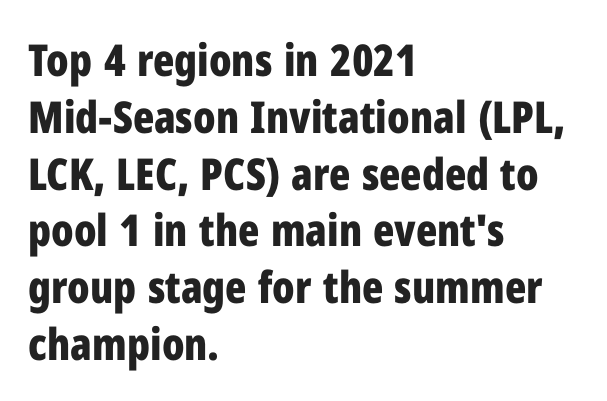
The image shows 44 px bold, condensed sans-serif type, upright; set left-aligned, normal line spacing (1.29x), normal letter spacing, not underlined; low stroke contrast and a medium x-height.
